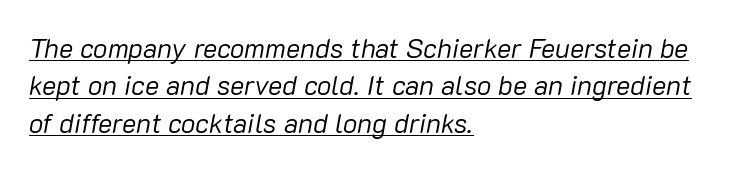
Layout note: lines flush left. The passage shown is not bold in any degree. This sample uses plain, unmodified letter spacing. Evenly set lines give the paragraph a standard silhouette.
